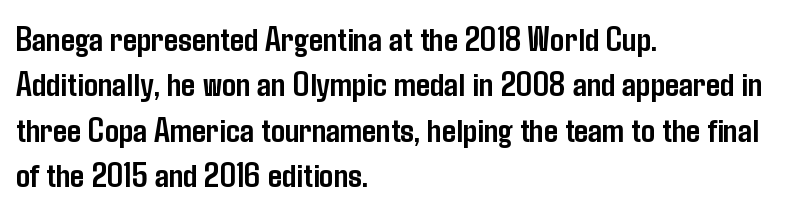
Summary of weight: heavy, a full bold. The font's upright variant was chosen for this text. The gap between lines stays unmarked. If you drew a ruler down the left edge, every line would touch it.
